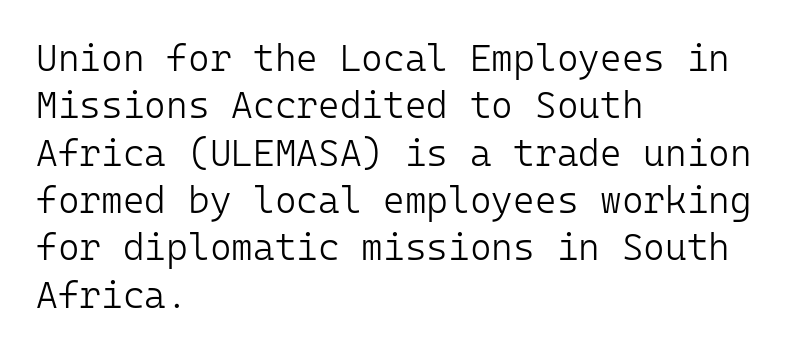
Q: Is the text bold? A: No.
Q: Is the text italic (slanted)? A: No, it is upright.
Q: Is the typeface a serif or a sans-serif typeface? A: Sans-serif.
Q: Is the text underlined? A: No.
Q: How is the paragraph aligned? A: Left-aligned.
Q: Is the spacing between letters normal or unusually wide? A: Normal.
Q: Is the spacing between lines tight, normal or loose? A: Normal.
Q: Width (condensed, normal, or wide)? A: Normal.
Q: Stroke contrast? A: Low.
Q: x-height? A: Medium.
Q: Monospaced? A: Yes.
